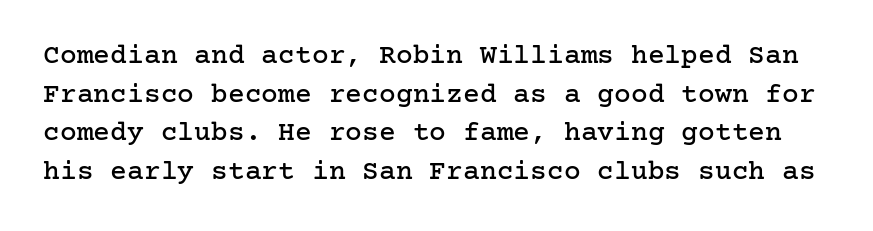
Q: Is the text italic (slanted)? A: No, it is upright.
Q: Is the typeface a serif or a sans-serif typeface? A: Serif.
Q: Is the text underlined? A: No.
Q: Is the spacing between letters normal or unusually wide? A: Normal.
Q: Is the spacing between lines tight, normal or loose? A: Normal.
Q: Width (condensed, normal, or wide)? A: Normal.
Q: Stroke contrast? A: Low.
Q: x-height? A: Medium.
